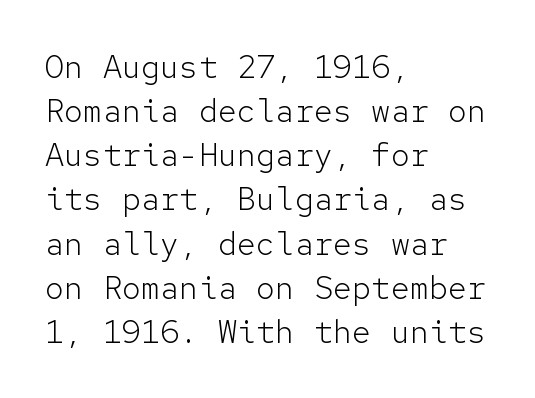
The image shows 32 px light sans-serif type, upright, monospaced; set left-aligned, normal line spacing (1.38x), normal letter spacing, not underlined; low stroke contrast and a medium x-height.
